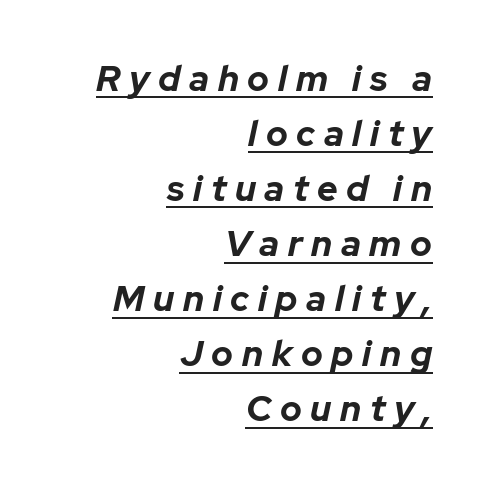
The image shows 36 px bold type, italic (leaning right); set right-aligned, normal line spacing (1.53x), unusually wide letter spacing (+0.24 em), underlined; low stroke contrast and a medium x-height.
